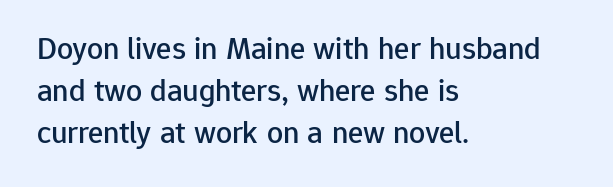
The designer left line spacing at the default. Every character sits straight up, as roman type does. Serif or sans? Sans — the stroke terminals are bare. Underlining? Definitely not there. Nothing unusual about the tracking: characters are spaced as the font intends.
